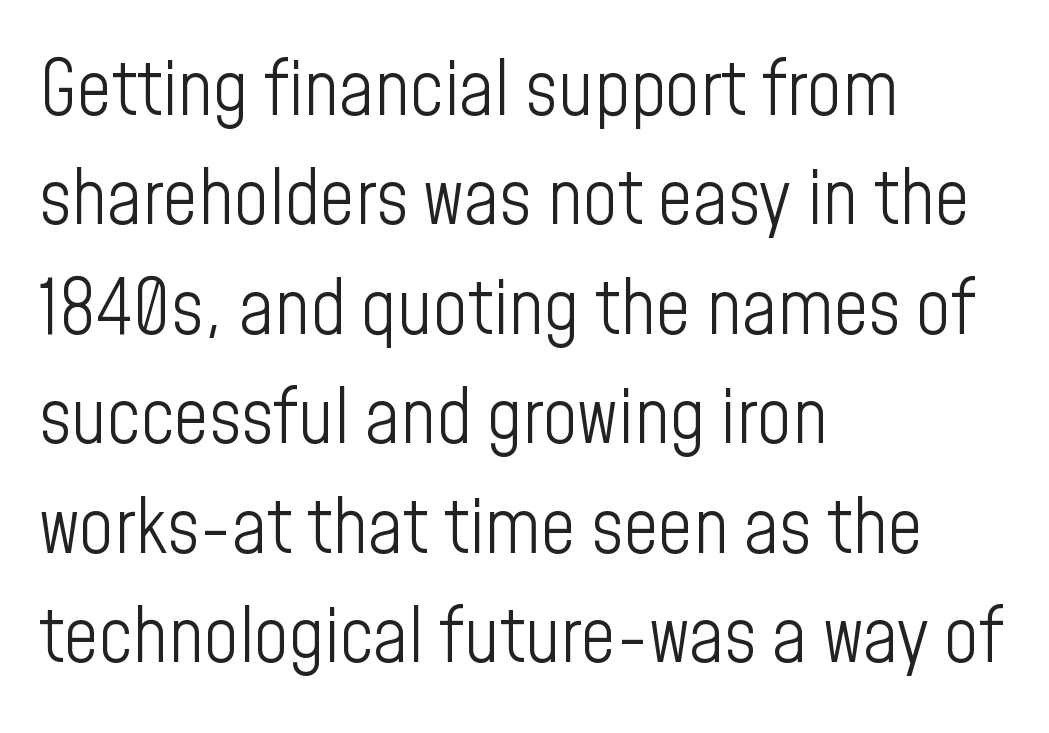
{"serif": "no", "italic": "no", "bold": "no", "weight": "light", "width": "condensed", "stroke_contrast": "low", "x_height": "medium", "monospaced": "no", "underline": "no", "align": "left", "line_spacing": "normal", "line_spacing_ratio": 1.44, "letter_spacing": "normal", "letter_spacing_em": 0.0, "glyph_px": 76}
